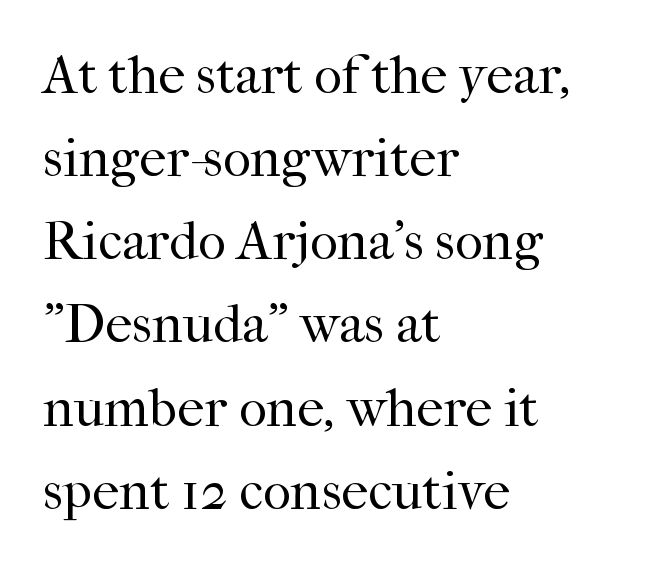
{"serif": "yes", "italic": "no", "bold": "no", "weight": "regular", "width": "normal", "stroke_contrast": "high", "x_height": "medium", "monospaced": "no", "underline": "no", "align": "left", "line_spacing": "normal", "line_spacing_ratio": 1.54, "letter_spacing": "normal", "letter_spacing_em": 0.0, "glyph_px": 54}
